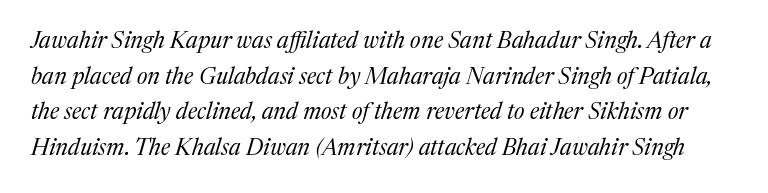
Compared with typical paragraphs, the rows here are spaced about the same. No chunkiness to these letters — they're not bold. Short note: letters normally spaced. The strip under each line holds only bare page. Would a proofreader flag this as italicized? Yes.
